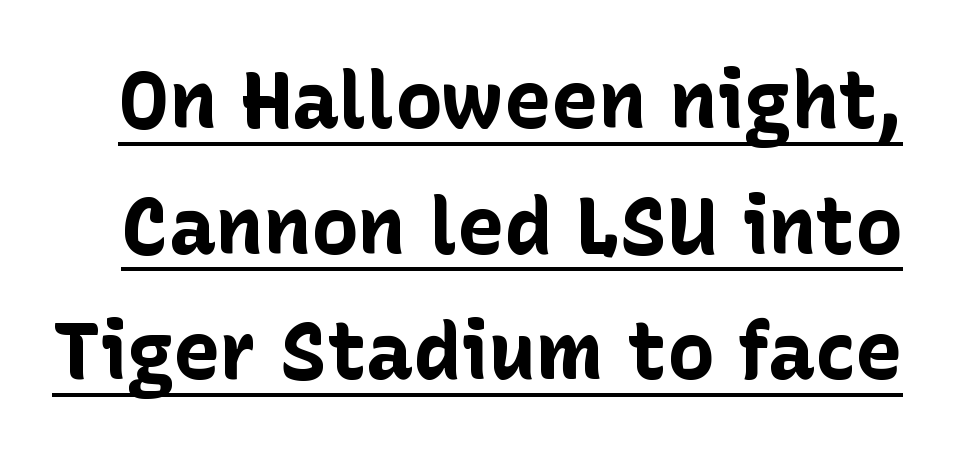
The image shows 79 px bold sans-serif type, upright; set normal line spacing (1.59x), normal letter spacing, underlined; low stroke contrast and a medium x-height.
